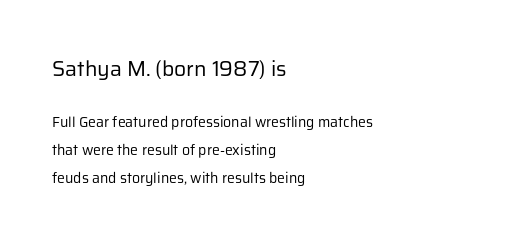
The image shows 21 px text type, upright; set left-aligned, loose line spacing (2.01x), normal letter spacing, not underlined; the first (top) block is 1.5x larger.
